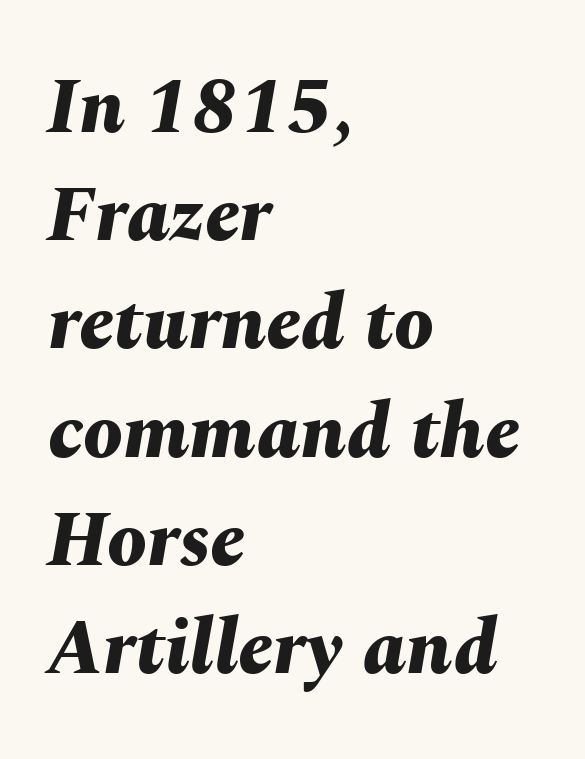
The image shows 79 px bold type, italic (leaning right); set left-aligned, normal line spacing (1.37x), normal letter spacing, not underlined; medium stroke contrast and a medium x-height.
